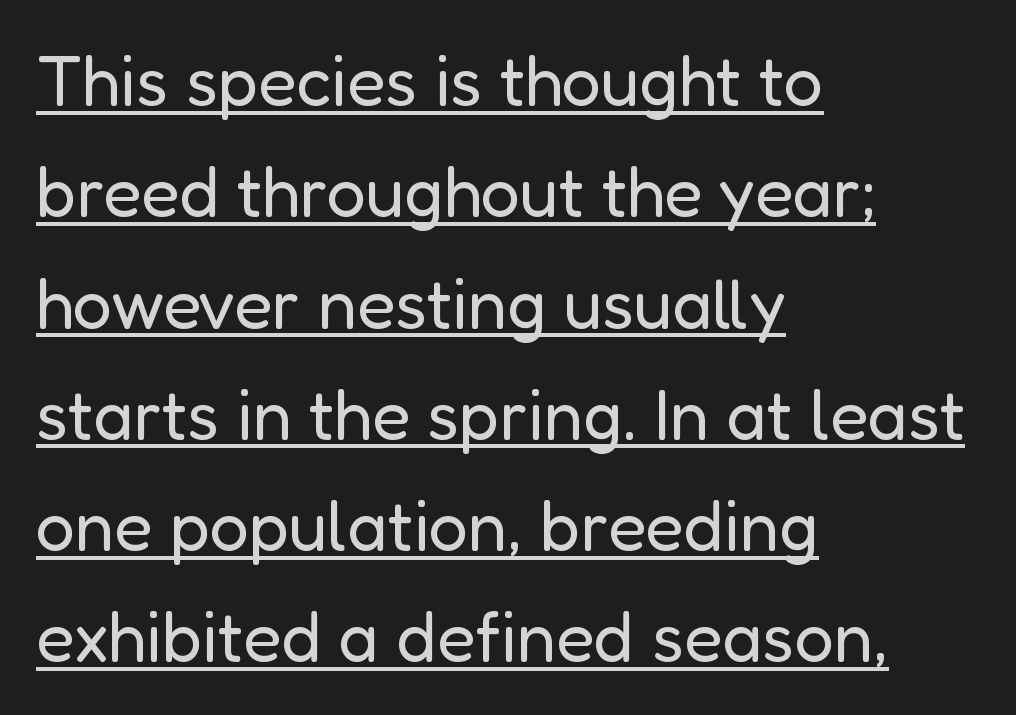
Is this a heavy cut? Hardly; it is regular or lighter. The passage shown is underscored from start to finish. The type sits square on the baseline with zero lean. Proportional: the letters do not fall into vertical columns. The rows are spaced the way most documents space them. The text was rendered using a sans face with plain stroke endings.
